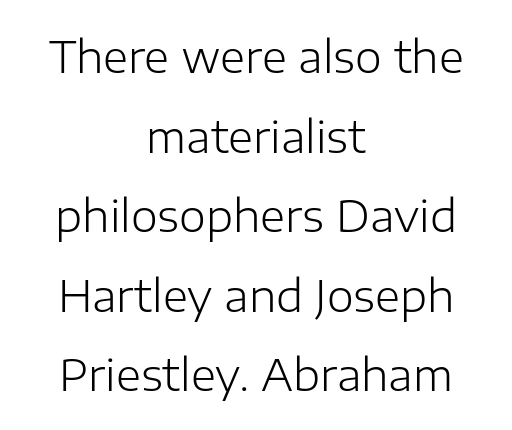
Q: Is the text bold? A: No.
Q: Is the text italic (slanted)? A: No, it is upright.
Q: Is the typeface a serif or a sans-serif typeface? A: Sans-serif.
Q: Is the text underlined? A: No.
Q: How is the paragraph aligned? A: Centered.
Q: Is the spacing between letters normal or unusually wide? A: Normal.
Q: Width (condensed, normal, or wide)? A: Normal.
Q: Stroke contrast? A: Low.
Q: x-height? A: Medium.
Q: Monospaced? A: No.
